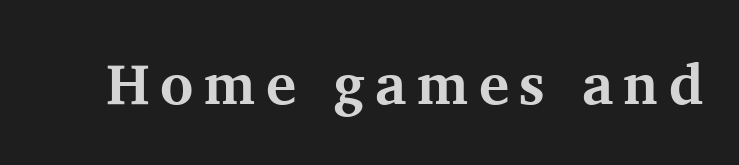
Q: Is the text bold? A: Yes.
Q: Is the text italic (slanted)? A: No, it is upright.
Q: Is the typeface a serif or a sans-serif typeface? A: Serif.
Q: Is the text underlined? A: No.
Q: Width (condensed, normal, or wide)? A: Normal.
Q: Stroke contrast? A: Medium.
Q: x-height? A: Medium.
Q: Monospaced? A: No.
